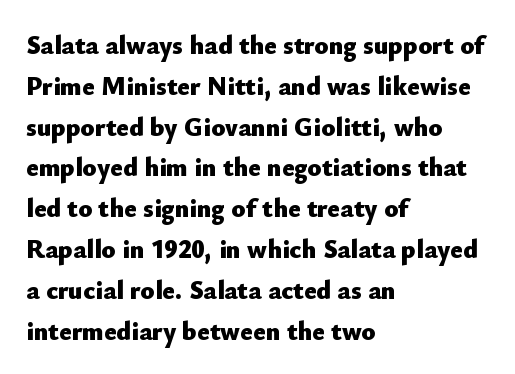
Q: Is the text bold? A: Yes.
Q: Is the text italic (slanted)? A: No, it is upright.
Q: Is the text underlined? A: No.
Q: How is the paragraph aligned? A: Left-aligned.
Q: Is the spacing between letters normal or unusually wide? A: Normal.
Q: Is the spacing between lines tight, normal or loose? A: Normal.
